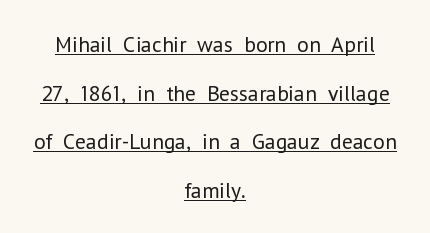
Q: Is the text bold? A: No.
Q: Is the text italic (slanted)? A: No, it is upright.
Q: Is the text underlined? A: Yes.
Q: How is the paragraph aligned? A: Centered.
Q: Is the spacing between letters normal or unusually wide? A: Normal.
Q: Is the spacing between lines tight, normal or loose? A: Loose.
